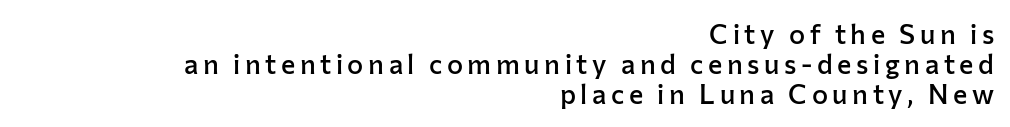
This is roman type, the default non-slanted kind. You could barely slide anything between these rows. The rendering uses a semibold face; strokes are thickened but not to full bold. The paragraph has a hard right edge and a soft left edge. Check the space under the baseline: it is left empty.
